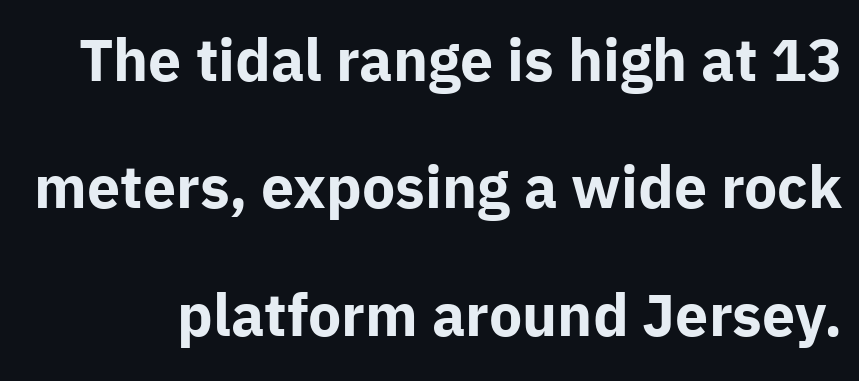
The image shows 59 px bold sans-serif type, upright; set loose line spacing (2.16x), normal letter spacing, not underlined; low stroke contrast and a medium x-height.
